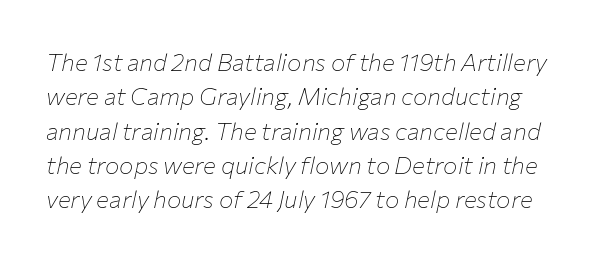
The image shows 24 px text type, italic (leaning right); set normal line spacing (1.43x), normal letter spacing, not underlined.
